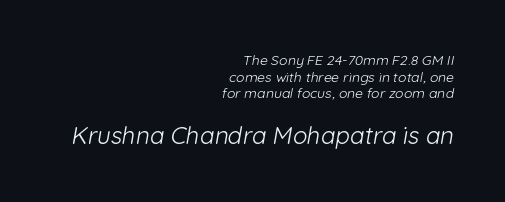
{"bold": "no", "underline": "no", "align": "right", "line_spacing_ratio": 1.19, "letter_spacing": "normal", "letter_spacing_em": 0.0, "larger_block": "second", "size_ratio": 1.71, "glyph_px": 24}
